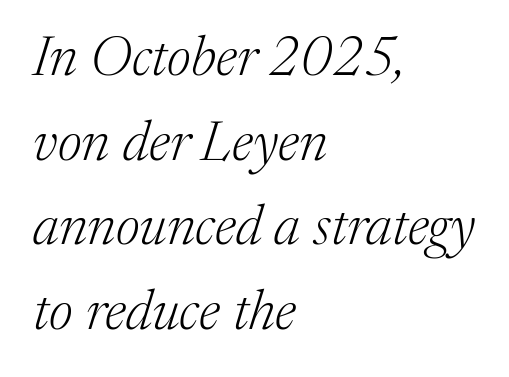
{"serif": "yes", "italic": "yes", "lean": "right", "slant_degrees": 17, "bold": "no", "weight": "light", "width": "normal", "stroke_contrast": "medium", "x_height": "medium", "monospaced": "no", "underline": "no", "align": "left", "line_spacing": "normal", "line_spacing_ratio": 1.51, "letter_spacing": "normal", "letter_spacing_em": 0.0, "glyph_px": 56}
